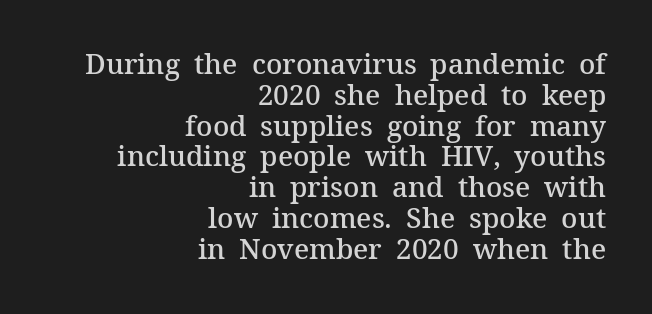
The image shows 28 px semibold serif type, upright; set right-aligned, tight line spacing (1.1x), normal letter spacing, not underlined; medium stroke contrast and a medium x-height.
